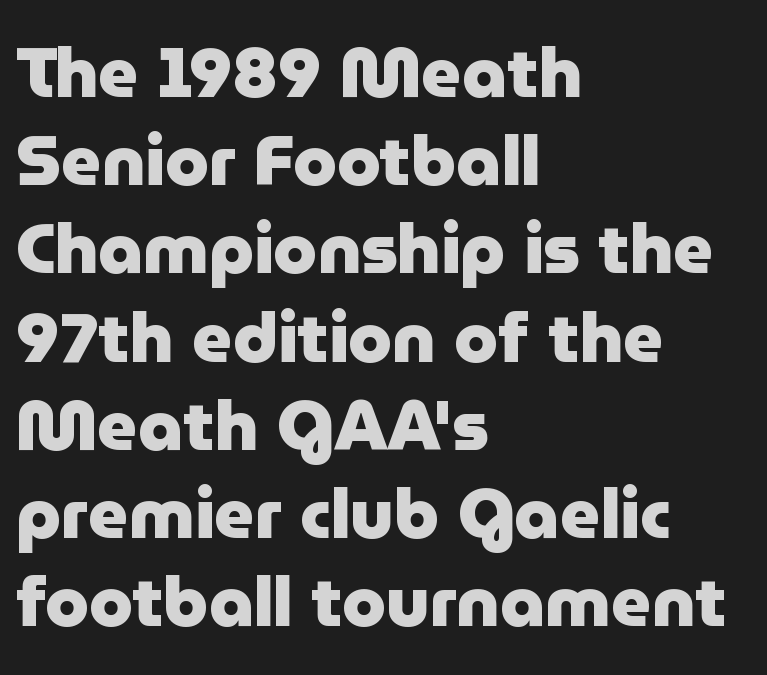
There is no visible air inserted between adjacent glyphs. The glyphs are unaccompanied by any horizontal stroke below them. The specimen reads as upright at a glance. Does the leading feel generous? No, just average. A typesetter would call this proportional, since set widths differ per character.
